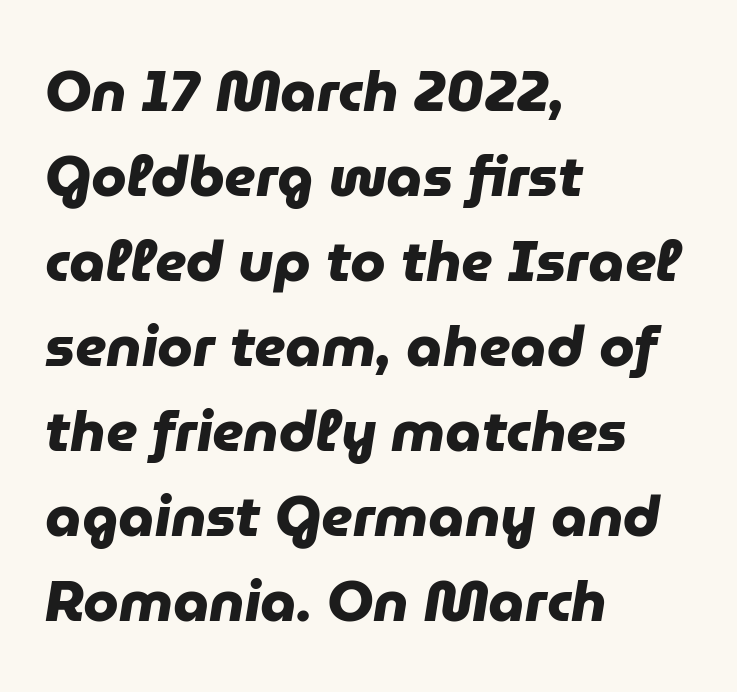
Q: Is the text bold? A: Yes.
Q: Is the typeface a serif or a sans-serif typeface? A: Sans-serif.
Q: Is the text underlined? A: No.
Q: How is the paragraph aligned? A: Left-aligned.
Q: Is the spacing between letters normal or unusually wide? A: Normal.
Q: Is the spacing between lines tight, normal or loose? A: Normal.
Q: Width (condensed, normal, or wide)? A: Normal.
Q: Stroke contrast? A: Low.
Q: x-height? A: Medium.
Q: Monospaced? A: No.
